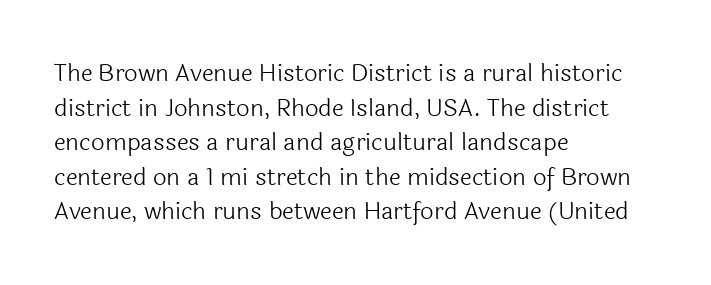
Q: Is the text bold? A: No.
Q: Is the text italic (slanted)? A: No, it is upright.
Q: Is the text underlined? A: No.
Q: How is the paragraph aligned? A: Left-aligned.
Q: Is the spacing between letters normal or unusually wide? A: Normal.
Q: Is the spacing between lines tight, normal or loose? A: Normal.
